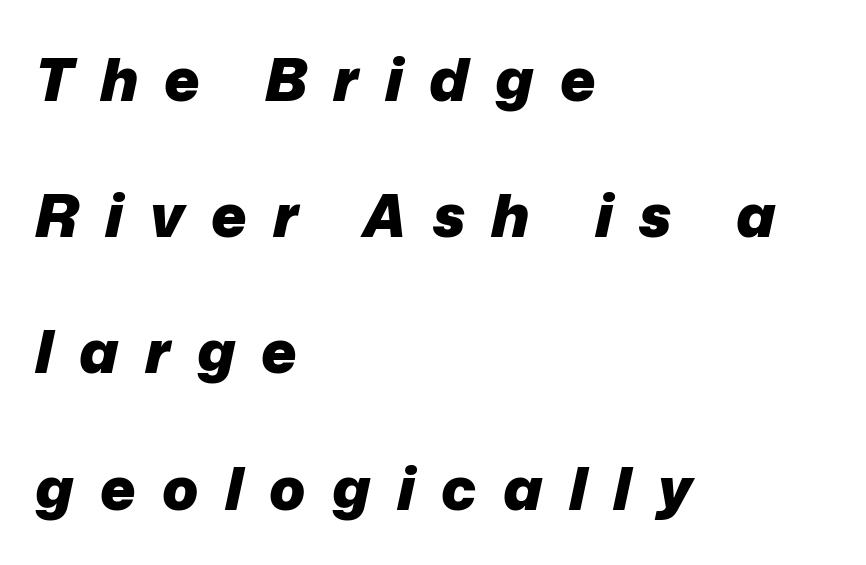
{"italic": "yes", "lean": "right", "slant_degrees": 12, "bold": "yes", "weight": "heavy", "width": "normal", "stroke_contrast": "low", "x_height": "medium", "monospaced": "no", "underline": "no", "align": "left", "line_spacing": "loose", "line_spacing_ratio": 2.27, "letter_spacing": "wide", "letter_spacing_em": 0.44, "glyph_px": 60}
